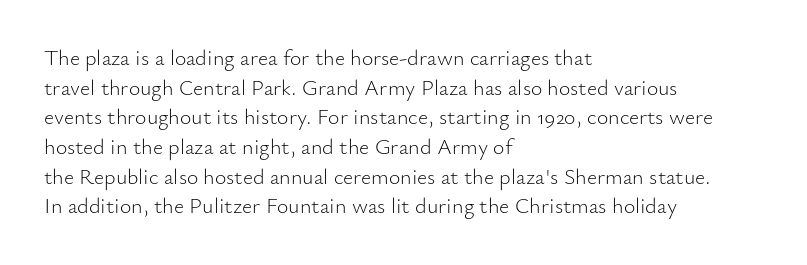
The image shows 22 px text type, upright; set left-aligned, normal line spacing (1.35x), normal letter spacing, not underlined.
